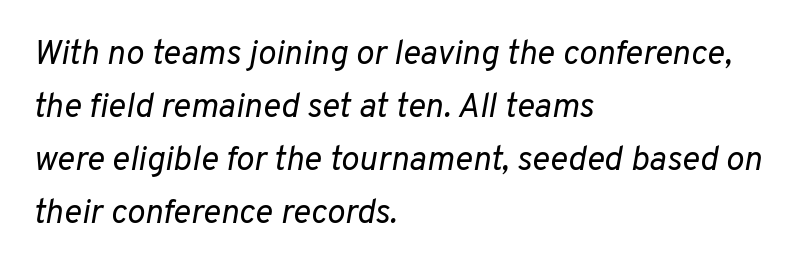
{"italic": "yes", "lean": "right", "slant_degrees": 10, "bold": "no", "weight": "regular", "width": "normal", "stroke_contrast": "low", "x_height": "medium", "monospaced": "no", "underline": "no", "align": "left", "line_spacing": "normal", "line_spacing_ratio": 1.56, "letter_spacing": "normal", "letter_spacing_em": 0.0, "glyph_px": 34}
